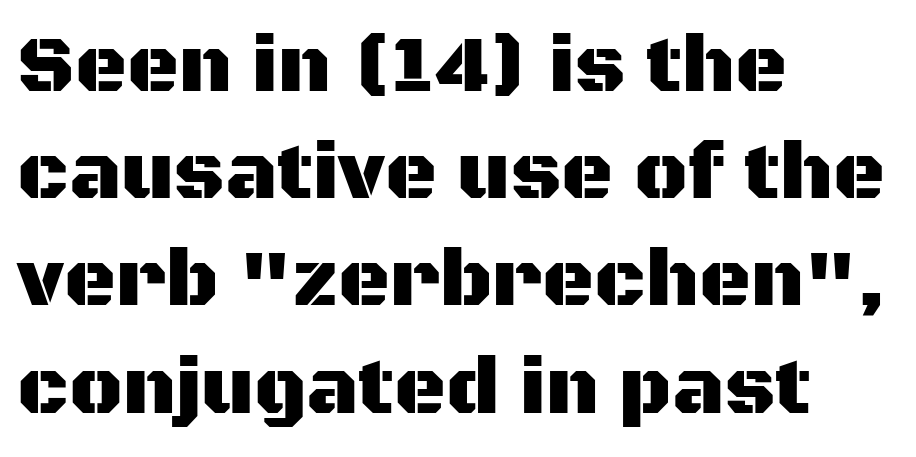
Q: Is the text italic (slanted)? A: No, it is upright.
Q: Is the typeface a serif or a sans-serif typeface? A: Sans-serif.
Q: Is the text underlined? A: No.
Q: How is the paragraph aligned? A: Left-aligned.
Q: Is the spacing between letters normal or unusually wide? A: Normal.
Q: Is the spacing between lines tight, normal or loose? A: Normal.
Q: Width (condensed, normal, or wide)? A: Normal.
Q: Stroke contrast? A: Medium.
Q: x-height? A: Large.
Q: Monospaced? A: No.
